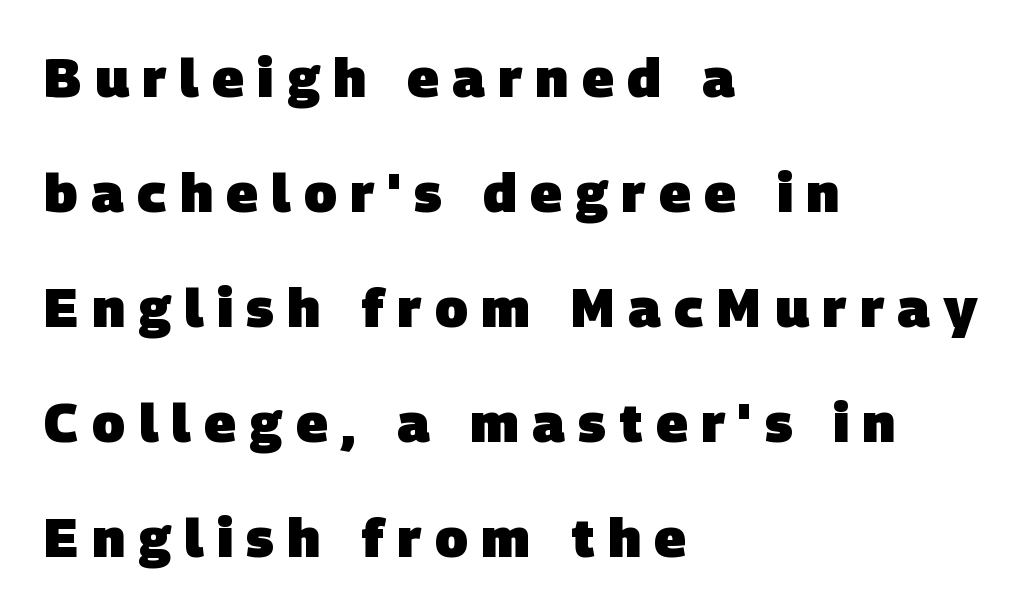
Loose tracking; the words dissolve into strings of separated letters. The typeface chosen for these lines omits serifs. The line-height multiplier appears high, well above default. The font is running at its bold setting.
